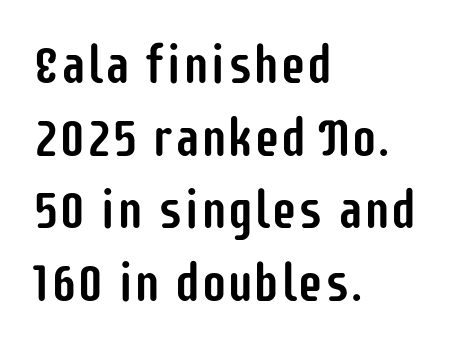
Q: Is the text italic (slanted)? A: No, it is upright.
Q: Is the typeface a serif or a sans-serif typeface? A: Sans-serif.
Q: Is the text underlined? A: No.
Q: How is the paragraph aligned? A: Left-aligned.
Q: Is the spacing between letters normal or unusually wide? A: Normal.
Q: Is the spacing between lines tight, normal or loose? A: Normal.
Q: Width (condensed, normal, or wide)? A: Condensed.
Q: Stroke contrast? A: Low.
Q: x-height? A: Large.
Q: Monospaced? A: No.
